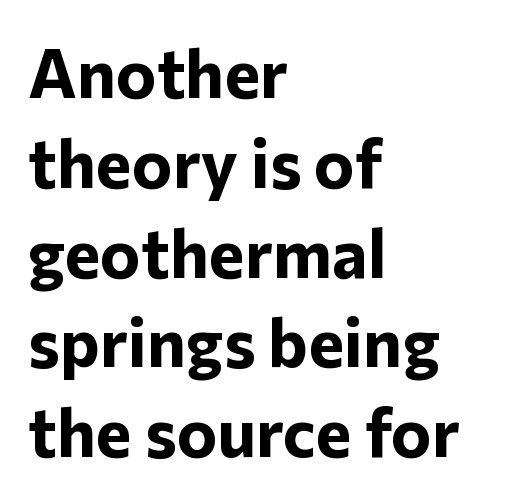
Q: Is the text bold? A: Yes.
Q: Is the text italic (slanted)? A: No, it is upright.
Q: Is the typeface a serif or a sans-serif typeface? A: Sans-serif.
Q: Is the text underlined? A: No.
Q: How is the paragraph aligned? A: Left-aligned.
Q: Is the spacing between letters normal or unusually wide? A: Normal.
Q: Is the spacing between lines tight, normal or loose? A: Normal.
Q: Width (condensed, normal, or wide)? A: Normal.
Q: Stroke contrast? A: Low.
Q: x-height? A: Medium.
Q: Monospaced? A: No.
